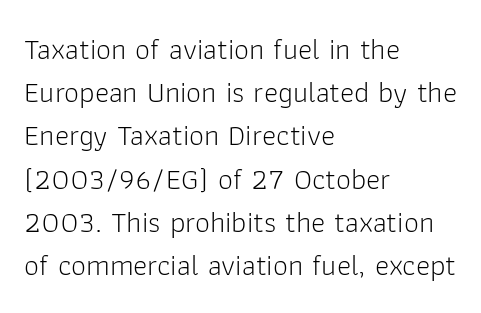
Q: Is the text bold? A: No.
Q: Is the text italic (slanted)? A: No, it is upright.
Q: Is the typeface a serif or a sans-serif typeface? A: Sans-serif.
Q: Is the text underlined? A: No.
Q: How is the paragraph aligned? A: Left-aligned.
Q: Is the spacing between letters normal or unusually wide? A: Normal.
Q: Is the spacing between lines tight, normal or loose? A: Normal.
Q: Width (condensed, normal, or wide)? A: Normal.
Q: Stroke contrast? A: Low.
Q: x-height? A: Medium.
Q: Monospaced? A: No.
